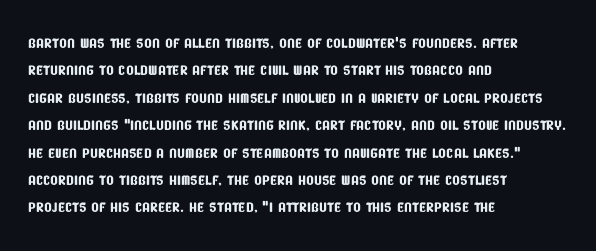
Students, note that the glyphs here touch the page at normal intervals. The space between consecutive lines is moderate. Horizontal alignment here is leftward, the default for most running prose. The area under the type is left untouched.
